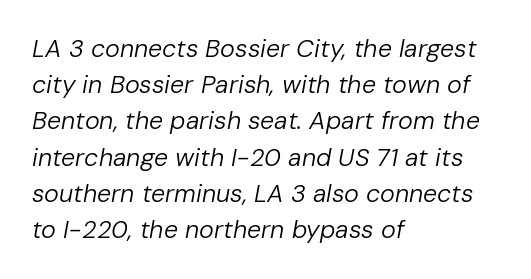
{"italic": "yes", "lean": "right", "slant_degrees": 10, "bold": "no", "underline": "no", "align": "left", "line_spacing": "normal", "line_spacing_ratio": 1.45, "letter_spacing": "normal", "letter_spacing_em": 0.0, "glyph_px": 25}
